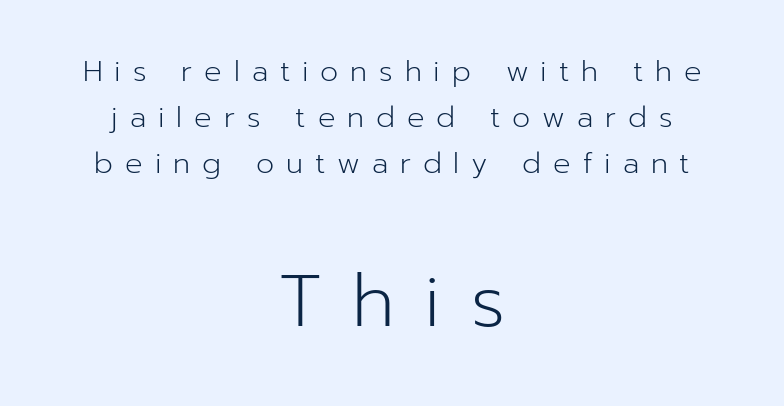
The image shows 73 px light sans-serif type, upright; set centered, normal line spacing (1.59x), unusually wide letter spacing (+0.41 em), not underlined; the second (bottom) block is 2.52x larger; low stroke contrast and a medium x-height.
